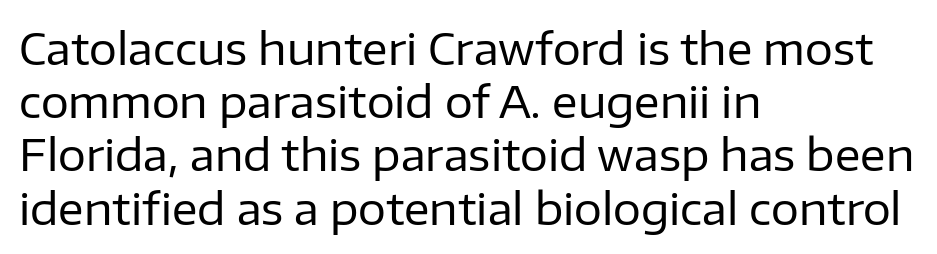
Varying glyph widths throughout — classic text-font behaviour. The typesetting does not lean heavy: it is not bold. To sum up the face: it is a sans, with no serifs. Style check: upright. This rendering features lettering with no underline.
